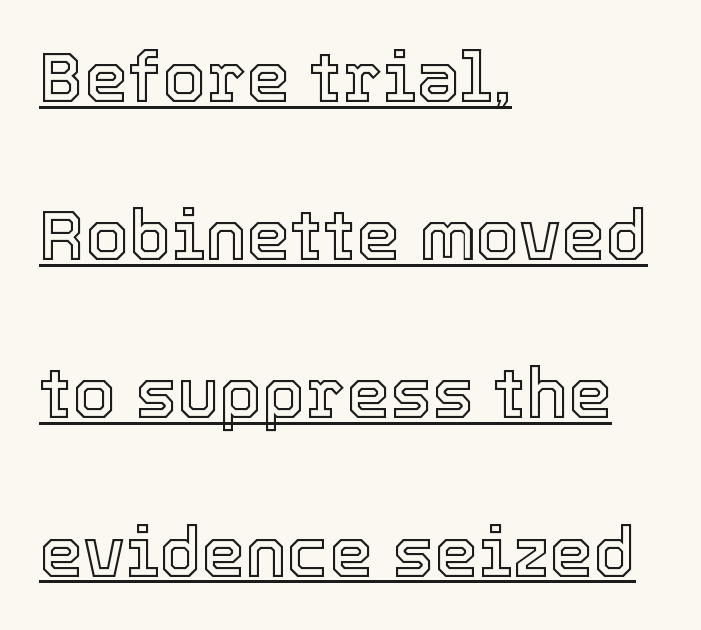
The image shows 70 px text type, upright; set left-aligned, loose line spacing (2.26x), normal letter spacing, underlined; a medium x-height.
